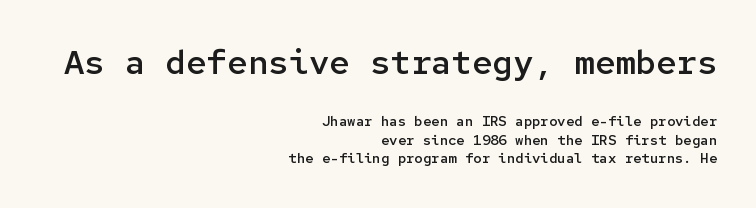
The image shows 34 px semibold sans-serif type, upright, monospaced; set right-aligned, normal line spacing (1.32x), normal letter spacing, not underlined; the first (top) block is 2.43x larger; low stroke contrast and a medium x-height.
